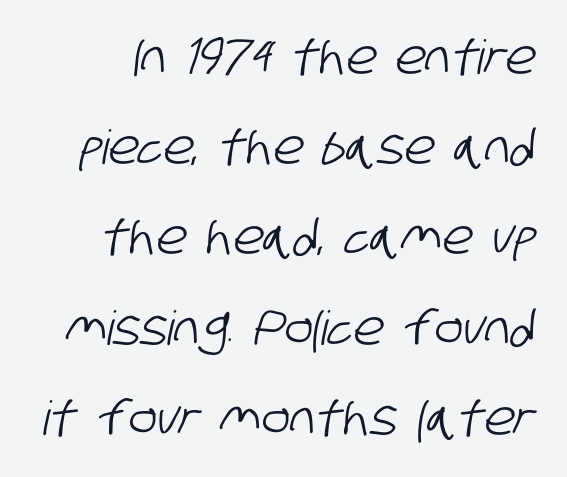
Letters rest on an invisible, unmarked baseline. Looks like regular typesetting: each glyph gets only the width it needs. Nope, no serifs anywhere on these letters. The designer dialed line spacing up above the default. Short note: letters normally spaced.
